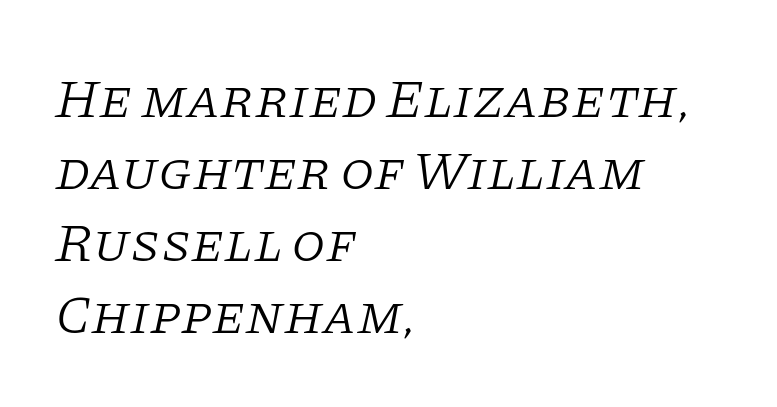
{"serif": "yes", "italic": "yes", "lean": "right", "slant_degrees": 11, "bold": "no", "weight": "light", "width": "normal", "stroke_contrast": "low", "x_height": "large", "monospaced": "no", "underline": "no", "align": "left", "line_spacing": "normal", "line_spacing_ratio": 1.31, "letter_spacing": "normal", "letter_spacing_em": 0.0, "glyph_px": 55}
